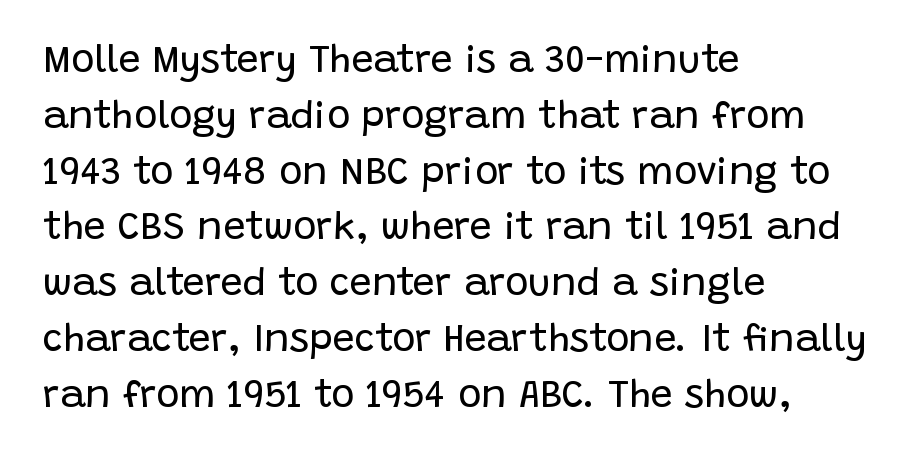
Q: Is the text bold? A: No.
Q: Is the text italic (slanted)? A: No, it is upright.
Q: Is the typeface a serif or a sans-serif typeface? A: Sans-serif.
Q: Is the text underlined? A: No.
Q: How is the paragraph aligned? A: Left-aligned.
Q: Is the spacing between letters normal or unusually wide? A: Normal.
Q: Is the spacing between lines tight, normal or loose? A: Normal.
Q: Width (condensed, normal, or wide)? A: Normal.
Q: Stroke contrast? A: Low.
Q: x-height? A: Large.
Q: Monospaced? A: No.
